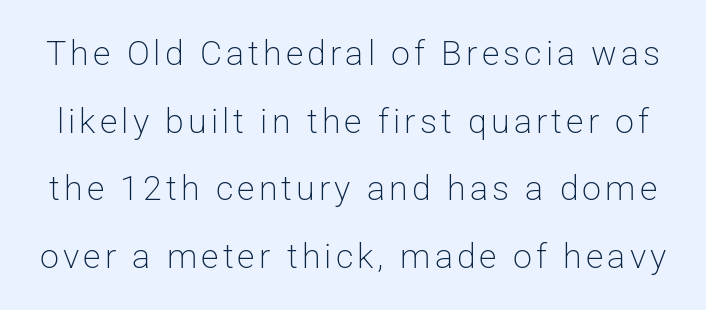
These lines are composed in type without serifs. Check under the words: just untouched page. Students, observe: this is what heavily led, spacious text looks like. You could not count columns in this text — the font is proportionally spaced. Is this a heavy cut? Hardly; it is regular or lighter.
